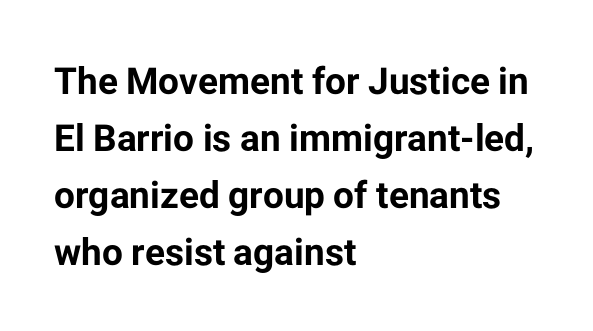
Nothing sits at the stroke ends, so this counts as sans-serif. This rendering leaves character spacing at its baseline value. The compositor pushed each line to the left boundary. These lines are rendered in a variable-pitch font. Students, this is bold: see how much ink each stroke carries.
